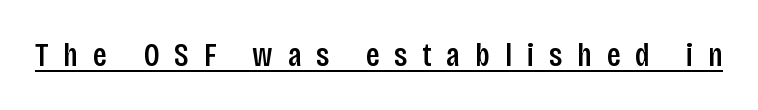
The image shows 33 px semibold, condensed sans-serif type, upright; set unusually wide letter spacing (+0.45 em), underlined; low stroke contrast and a large x-height.
